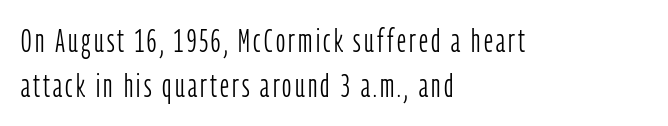
Q: Is the text bold? A: No.
Q: Is the text italic (slanted)? A: No, it is upright.
Q: Is the typeface a serif or a sans-serif typeface? A: Sans-serif.
Q: Is the text underlined? A: No.
Q: How is the paragraph aligned? A: Left-aligned.
Q: Is the spacing between lines tight, normal or loose? A: Normal.
Q: Width (condensed, normal, or wide)? A: Condensed.
Q: Stroke contrast? A: Low.
Q: x-height? A: Medium.
Q: Monospaced? A: No.
